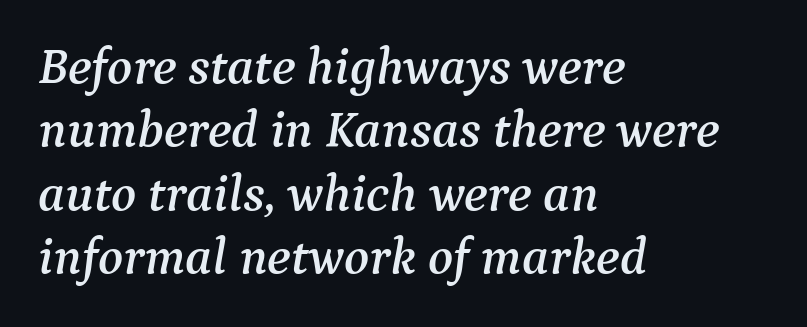
Q: Is the text italic (slanted)? A: Yes, it leans right by about 9 degrees.
Q: Is the typeface a serif or a sans-serif typeface? A: Serif.
Q: Is the text underlined? A: No.
Q: How is the paragraph aligned? A: Left-aligned.
Q: Is the spacing between letters normal or unusually wide? A: Normal.
Q: Width (condensed, normal, or wide)? A: Normal.
Q: Stroke contrast? A: Medium.
Q: x-height? A: Medium.
Q: Monospaced? A: No.
